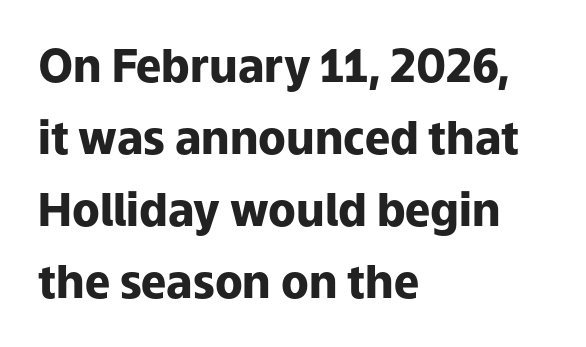
{"serif": "no", "italic": "no", "bold": "yes", "weight": "heavy", "width": "normal", "stroke_contrast": "low", "x_height": "medium", "monospaced": "no", "underline": "no", "align": "left", "line_spacing": "normal", "line_spacing_ratio": 1.6, "letter_spacing": "normal", "letter_spacing_em": 0.0, "glyph_px": 45}
